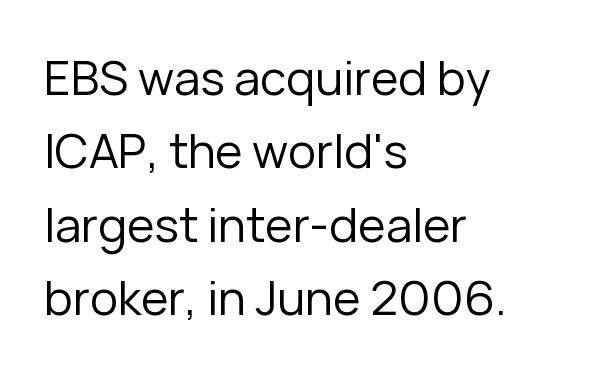
{"serif": "no", "italic": "no", "bold": "no", "weight": "regular", "width": "normal", "stroke_contrast": "low", "x_height": "medium", "monospaced": "no", "underline": "no", "align": "left", "line_spacing": "normal", "line_spacing_ratio": 1.56, "letter_spacing": "normal", "letter_spacing_em": 0.0, "glyph_px": 47}
